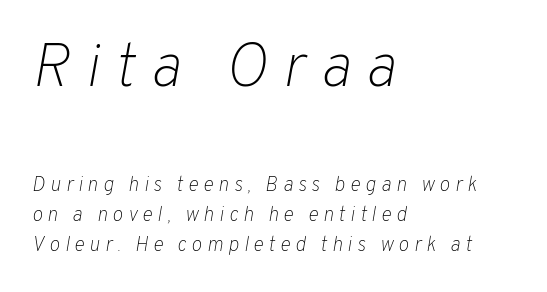
You could not count columns in this text — the font is proportionally spaced. Is there much room between lines? A standard amount, neither cramped nor airy. Caption: expanded tracking, letters set apart. Only glyphs here, with clear space below each row. When letters slant like this, we call the style italic.
